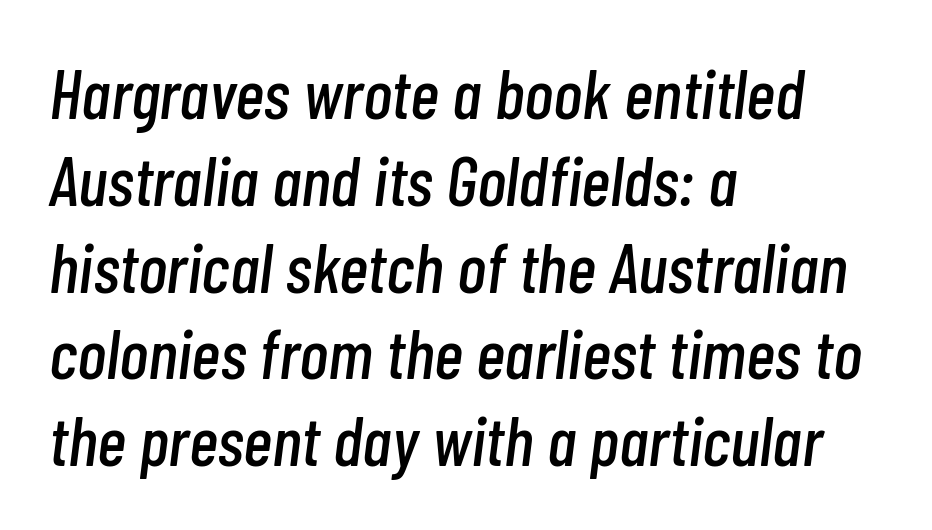
The zone under the glyphs is completely vacant. How are the letters spaced? Ordinarily, with no added tracking. Quick note: italic. Spacing verdict: proportional, widths tailored to each character.
